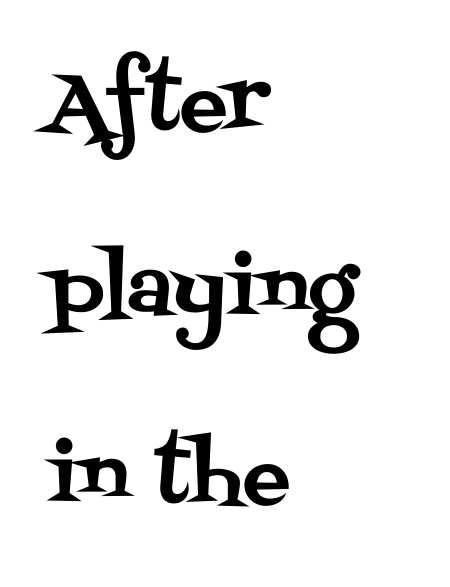
The image shows 80 px serif type, upright; set left-aligned, loose line spacing (2.33x), normal letter spacing, not underlined; medium stroke contrast and a large x-height.
